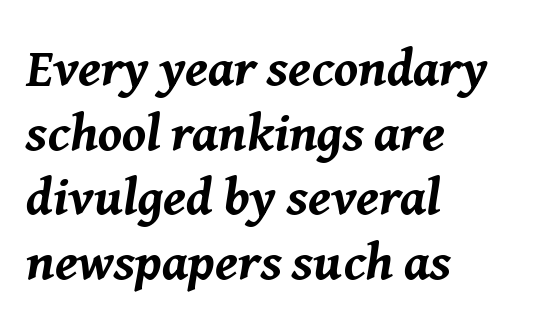
Q: Is the text bold? A: Yes.
Q: Is the text italic (slanted)? A: Yes, it leans right by about 8 degrees.
Q: Is the text underlined? A: No.
Q: How is the paragraph aligned? A: Left-aligned.
Q: Is the spacing between letters normal or unusually wide? A: Normal.
Q: Width (condensed, normal, or wide)? A: Normal.
Q: Stroke contrast? A: Medium.
Q: x-height? A: Medium.
Q: Monospaced? A: No.
